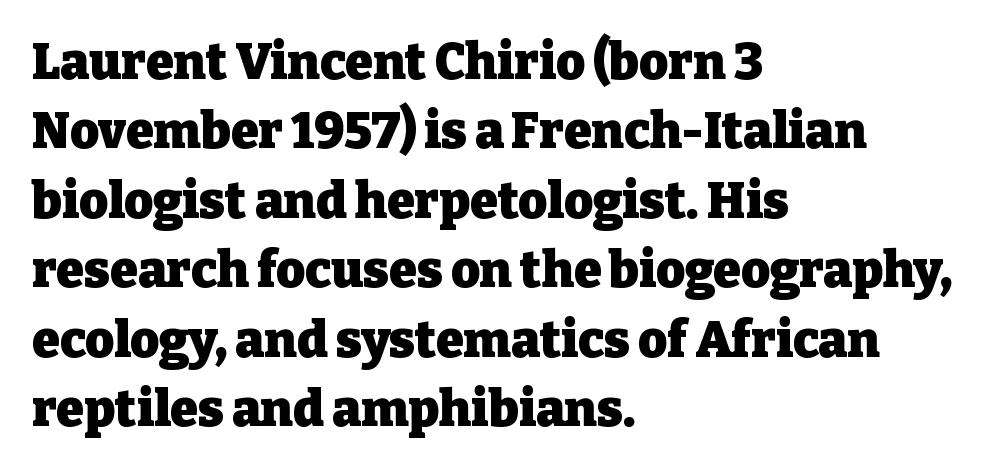
Each letter keeps its own natural width here, so spacing adapts to shape. This sample keeps an unexceptional amount of space between lines. Heavy, bold letterforms. Serifs: yes, visible at the terminals of the letterforms.
